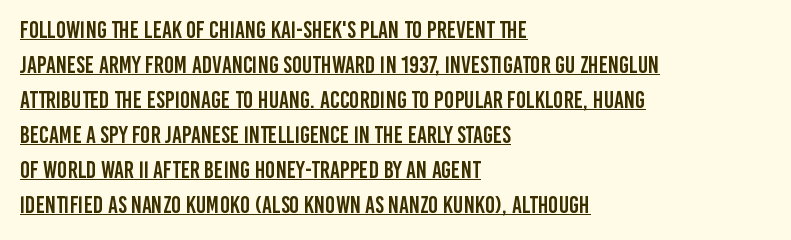
{"italic": "no", "underline": "yes", "align": "left", "line_spacing": "normal", "line_spacing_ratio": 1.46, "letter_spacing": "normal", "letter_spacing_em": 0.0, "glyph_px": 24}
